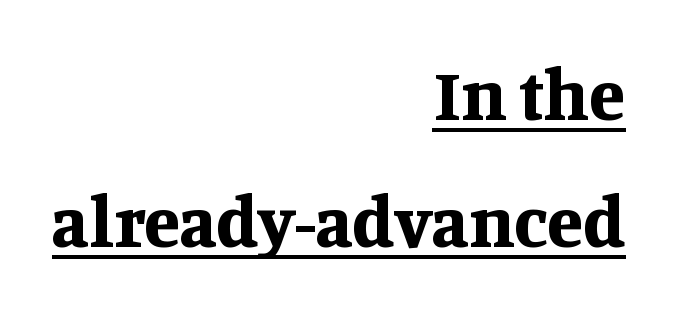
Q: Is the text bold? A: Yes.
Q: Is the text italic (slanted)? A: No, it is upright.
Q: Is the typeface a serif or a sans-serif typeface? A: Serif.
Q: Is the text underlined? A: Yes.
Q: How is the paragraph aligned? A: Right-aligned.
Q: Is the spacing between letters normal or unusually wide? A: Normal.
Q: Width (condensed, normal, or wide)? A: Normal.
Q: Stroke contrast? A: Medium.
Q: x-height? A: Large.
Q: Monospaced? A: No.
